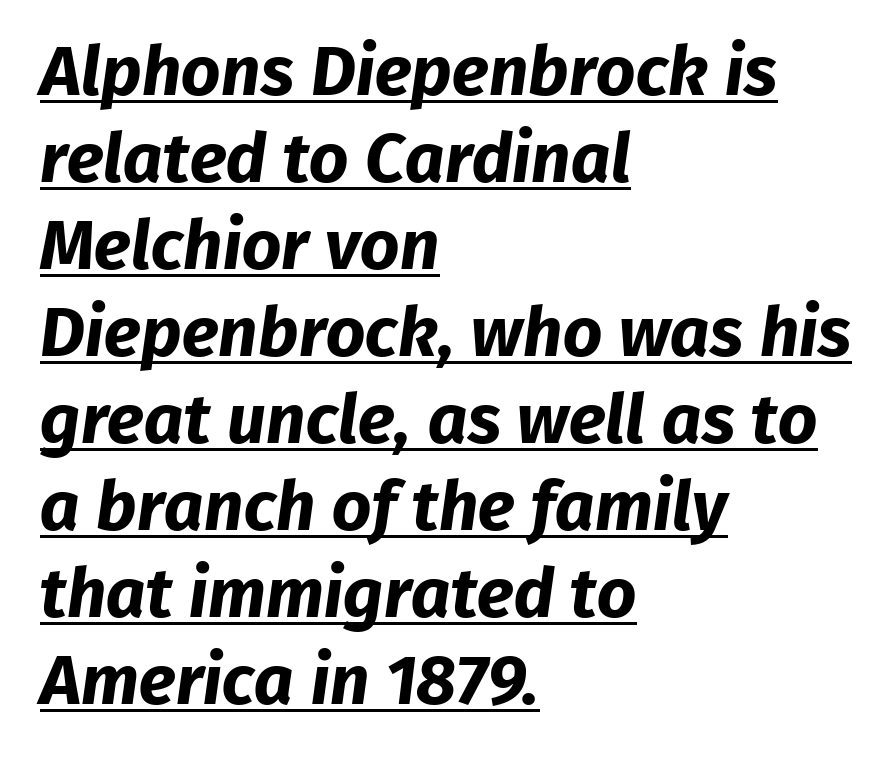
{"serif": "no", "bold": "yes", "weight": "bold", "width": "normal", "stroke_contrast": "low", "x_height": "medium", "monospaced": "no", "underline": "yes", "align": "left", "line_spacing": "normal", "line_spacing_ratio": 1.26, "letter_spacing": "normal", "letter_spacing_em": 0.0, "glyph_px": 69}
